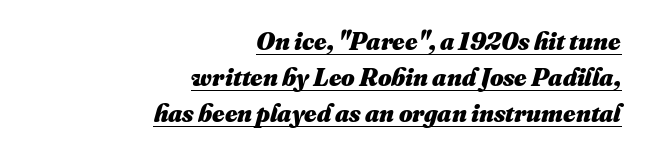
The image shows 26 px bold type; set right-aligned, normal line spacing (1.39x), normal letter spacing, underlined.
